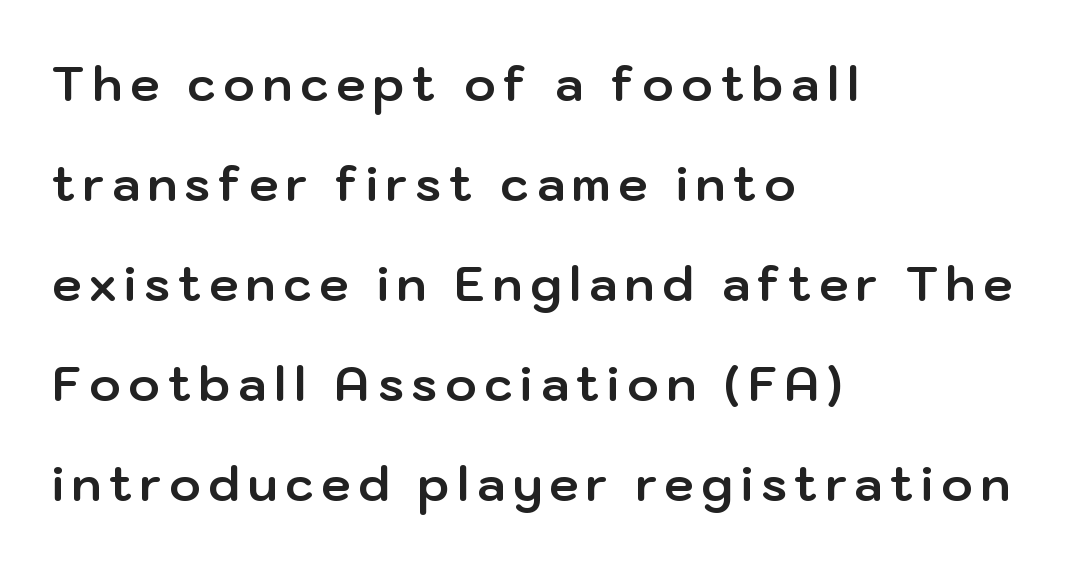
Q: Is the text bold? A: Yes.
Q: Is the text italic (slanted)? A: No, it is upright.
Q: Is the typeface a serif or a sans-serif typeface? A: Sans-serif.
Q: Is the text underlined? A: No.
Q: How is the paragraph aligned? A: Left-aligned.
Q: Is the spacing between lines tight, normal or loose? A: Loose.
Q: Width (condensed, normal, or wide)? A: Normal.
Q: Stroke contrast? A: Low.
Q: x-height? A: Medium.
Q: Monospaced? A: No.
